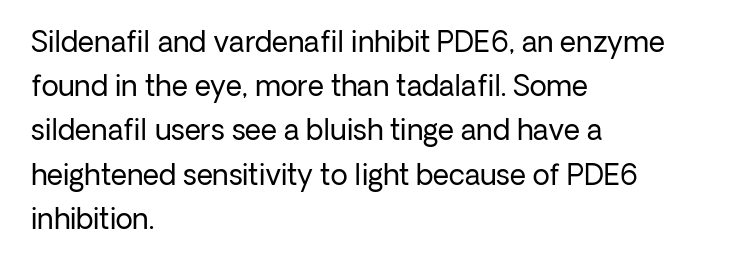
Q: Is the text bold? A: No.
Q: Is the text italic (slanted)? A: No, it is upright.
Q: Is the typeface a serif or a sans-serif typeface? A: Sans-serif.
Q: Is the text underlined? A: No.
Q: How is the paragraph aligned? A: Left-aligned.
Q: Is the spacing between letters normal or unusually wide? A: Normal.
Q: Is the spacing between lines tight, normal or loose? A: Normal.
Q: Width (condensed, normal, or wide)? A: Normal.
Q: Stroke contrast? A: Low.
Q: x-height? A: Medium.
Q: Monospaced? A: No.
